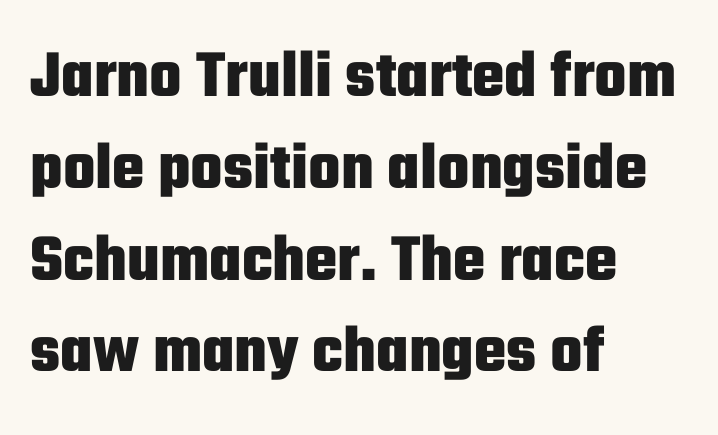
Q: Is the text bold? A: Yes.
Q: Is the text italic (slanted)? A: No, it is upright.
Q: Is the typeface a serif or a sans-serif typeface? A: Sans-serif.
Q: Is the text underlined? A: No.
Q: How is the paragraph aligned? A: Left-aligned.
Q: Is the spacing between letters normal or unusually wide? A: Normal.
Q: Is the spacing between lines tight, normal or loose? A: Normal.
Q: Width (condensed, normal, or wide)? A: Condensed.
Q: Stroke contrast? A: Low.
Q: x-height? A: Medium.
Q: Monospaced? A: No.
